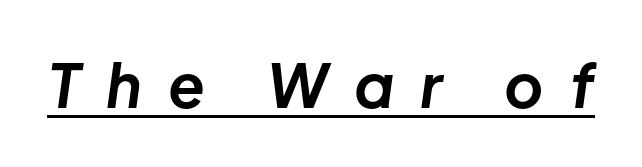
Q: Is the text bold? A: Yes.
Q: Is the text italic (slanted)? A: Yes, it leans right by about 8 degrees.
Q: Is the text underlined? A: Yes.
Q: Is the spacing between letters normal or unusually wide? A: Unusually wide.
Q: Width (condensed, normal, or wide)? A: Normal.
Q: Stroke contrast? A: Low.
Q: x-height? A: Medium.
Q: Monospaced? A: No.
